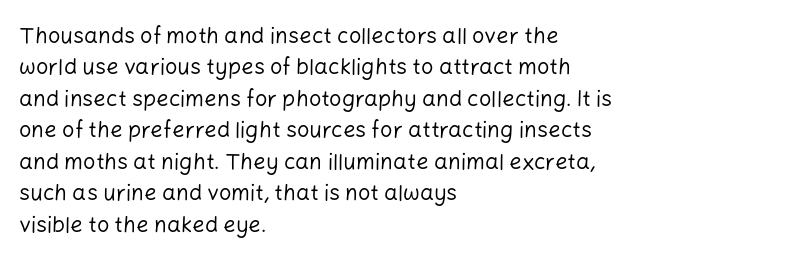
The line-height multiplier appears to be the usual default. The ragged edge is on the right, which tells us the setting is flush left. A typesetter would mark this as roman, not italic. This sample uses plain, unmodified letter spacing. No letter is thick-stroked: the sample isn't bold.
